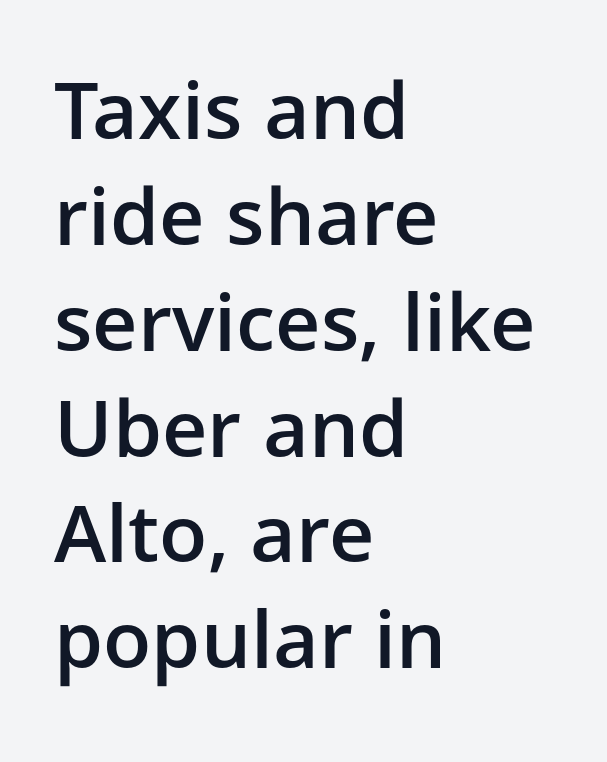
Q: Is the text bold? A: Semi-bold.
Q: Is the text italic (slanted)? A: No, it is upright.
Q: Is the typeface a serif or a sans-serif typeface? A: Sans-serif.
Q: Is the text underlined? A: No.
Q: How is the paragraph aligned? A: Left-aligned.
Q: Is the spacing between letters normal or unusually wide? A: Normal.
Q: Is the spacing between lines tight, normal or loose? A: Normal.
Q: Width (condensed, normal, or wide)? A: Normal.
Q: Stroke contrast? A: Low.
Q: x-height? A: Medium.
Q: Monospaced? A: No.
